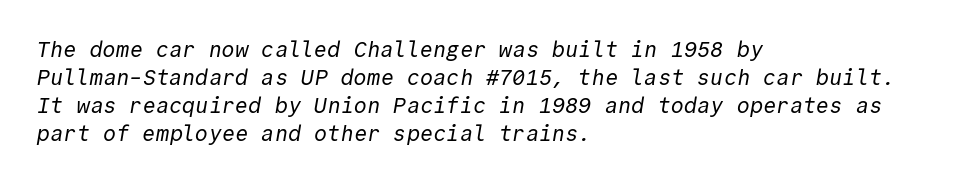
The image shows 22 px text type; set left-aligned, normal line spacing (1.27x), normal letter spacing, not underlined.
